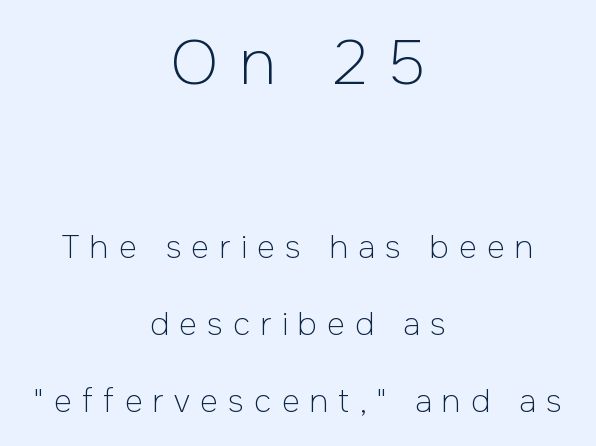
Here the designer chose a conventional face with non-uniform glyph widths. The passage shown is typeset with a sans-serif family. You can tell it's not italic because the verticals are truly vertical. Does the leading feel generous? Absolutely, it's lavish. The string is rendered with underlining switched off. Block one is the big one; block two sits smaller underneath.
